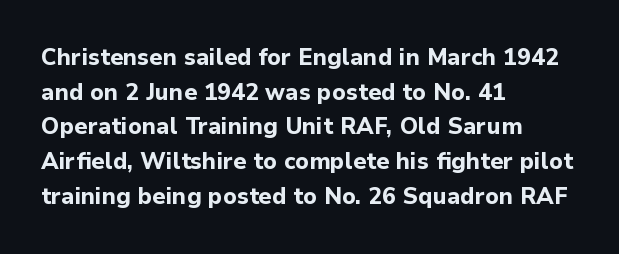
The image shows 23 px bold type, upright; set left-aligned, normal line spacing (1.51x), normal letter spacing, not underlined.
